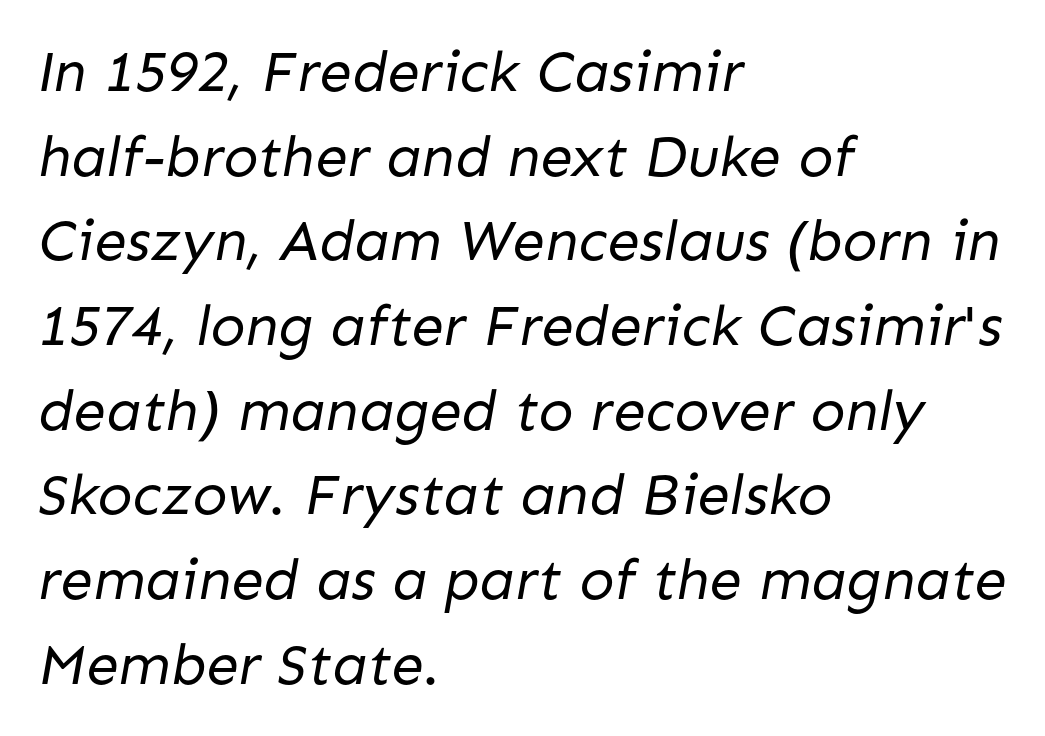
Q: Is the text bold? A: No.
Q: Is the typeface a serif or a sans-serif typeface? A: Sans-serif.
Q: Is the text underlined? A: No.
Q: How is the paragraph aligned? A: Left-aligned.
Q: Is the spacing between letters normal or unusually wide? A: Normal.
Q: Is the spacing between lines tight, normal or loose? A: Normal.
Q: Width (condensed, normal, or wide)? A: Normal.
Q: Stroke contrast? A: Low.
Q: x-height? A: Medium.
Q: Monospaced? A: No.
